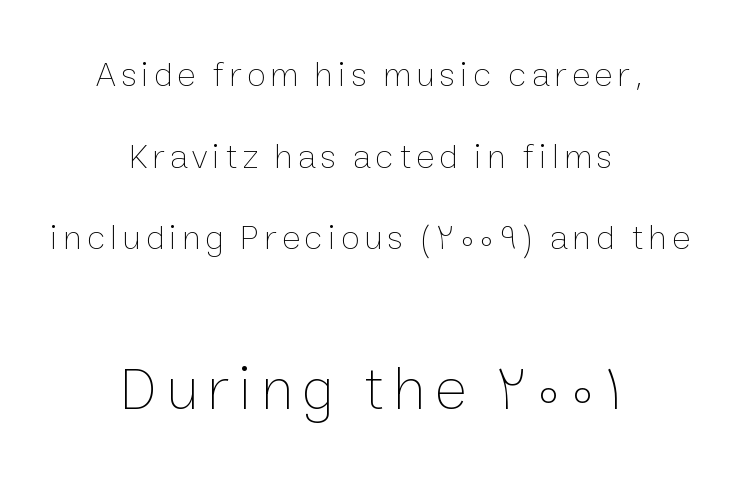
{"italic": "no", "bold": "no", "weight": "thin", "width": "normal", "stroke_contrast": "low", "x_height": "medium", "monospaced": "no", "underline": "no", "align": "center", "line_spacing": "loose", "line_spacing_ratio": 2.33, "larger_block": "second", "size_ratio": 1.74, "glyph_px": 61}
